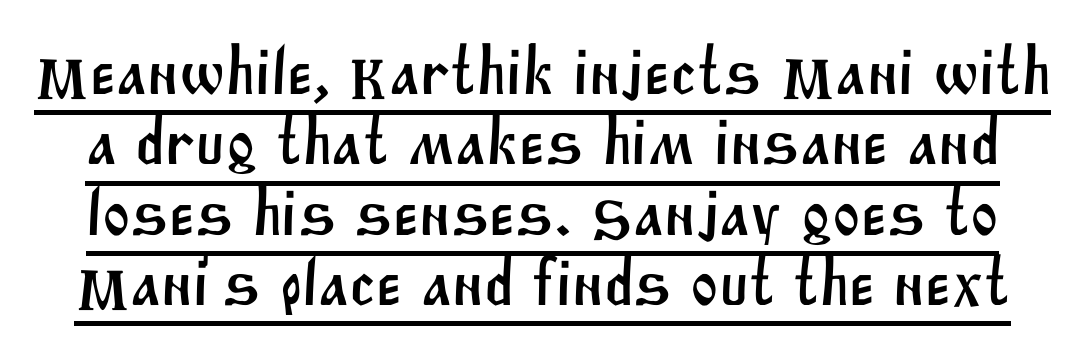
This sample has the flowing, uneven cadence of proportional lettering. You can tell from the bare stems that sans-serif type was used. Each new line begins almost immediately beneath the previous one. Look at the tracking — it's just the regular setting, nothing added.
